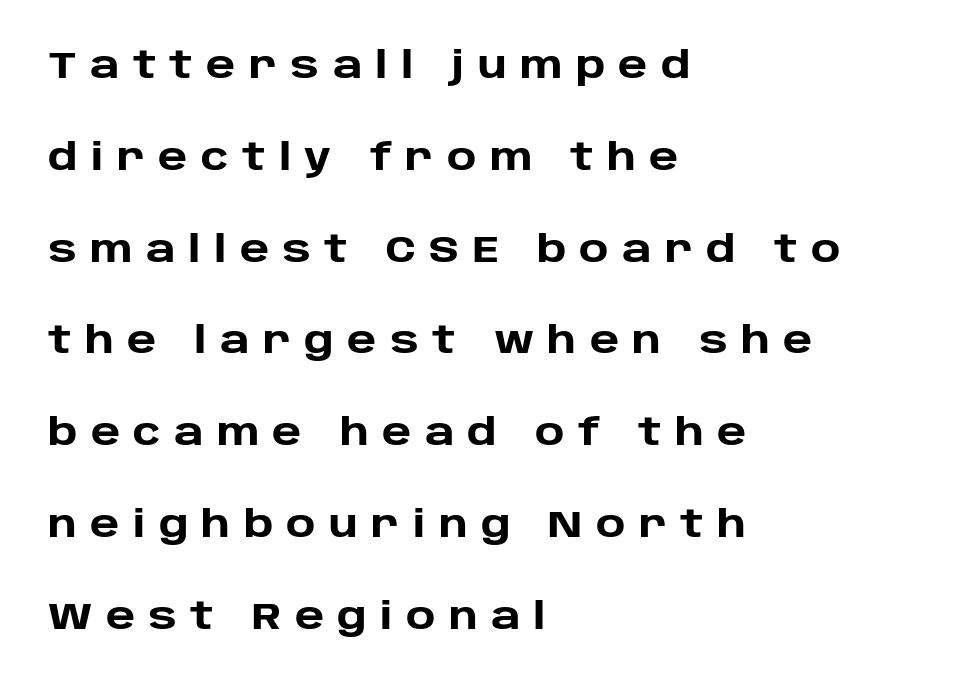
Q: Is the text bold? A: Yes.
Q: Is the text italic (slanted)? A: No, it is upright.
Q: Is the typeface a serif or a sans-serif typeface? A: Sans-serif.
Q: Is the text underlined? A: No.
Q: How is the paragraph aligned? A: Left-aligned.
Q: Is the spacing between letters normal or unusually wide? A: Unusually wide.
Q: Is the spacing between lines tight, normal or loose? A: Loose.
Q: Width (condensed, normal, or wide)? A: Normal.
Q: Stroke contrast? A: Low.
Q: x-height? A: Large.
Q: Monospaced? A: No.
